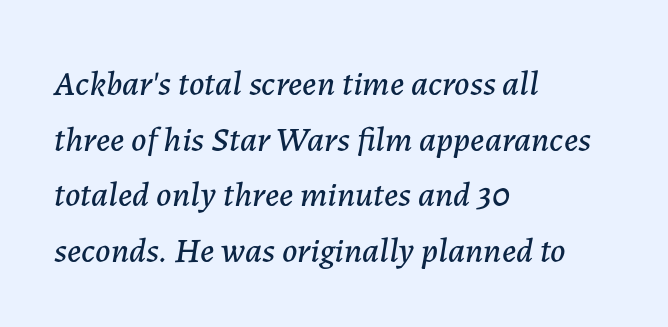
Q: Is the text italic (slanted)? A: Yes, it leans right by about 7 degrees.
Q: Is the text underlined? A: No.
Q: How is the paragraph aligned? A: Left-aligned.
Q: Is the spacing between letters normal or unusually wide? A: Normal.
Q: Is the spacing between lines tight, normal or loose? A: Normal.
Q: Width (condensed, normal, or wide)? A: Normal.
Q: Stroke contrast? A: Low.
Q: x-height? A: Medium.
Q: Monospaced? A: No.
